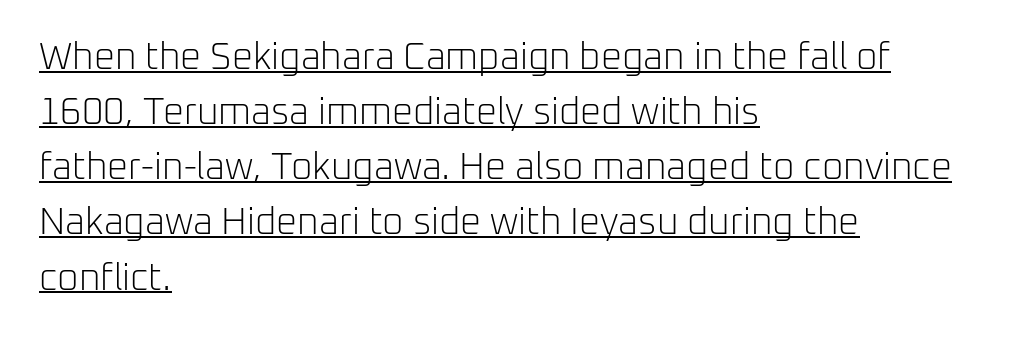
A classic flush-left, rag-right setting is used for this passage. Type style note: lacks serifs. The passage shown is typed in a proportional face where columns would drift. Underlining? Definitely there. Counters stay open thanks to moderate or lighter strokes.
